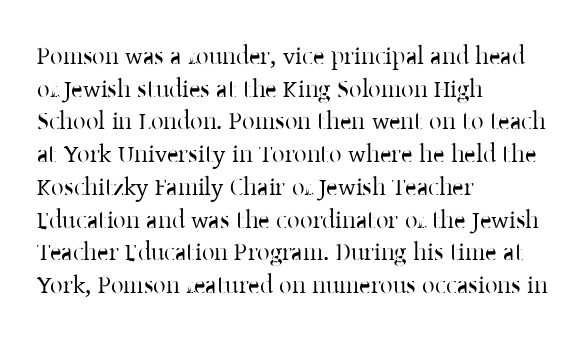
{"italic": "no", "bold": "no", "underline": "no", "align": "left", "line_spacing": "normal", "line_spacing_ratio": 1.31, "letter_spacing": "normal", "letter_spacing_em": 0.0, "glyph_px": 25}
